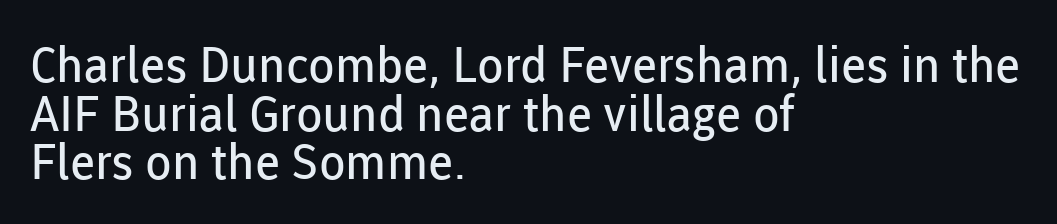
Q: Is the text bold? A: No.
Q: Is the text italic (slanted)? A: No, it is upright.
Q: Is the typeface a serif or a sans-serif typeface? A: Sans-serif.
Q: Is the text underlined? A: No.
Q: How is the paragraph aligned? A: Left-aligned.
Q: Is the spacing between letters normal or unusually wide? A: Normal.
Q: Is the spacing between lines tight, normal or loose? A: Tight.
Q: Width (condensed, normal, or wide)? A: Normal.
Q: Stroke contrast? A: Low.
Q: x-height? A: Medium.
Q: Monospaced? A: No.
